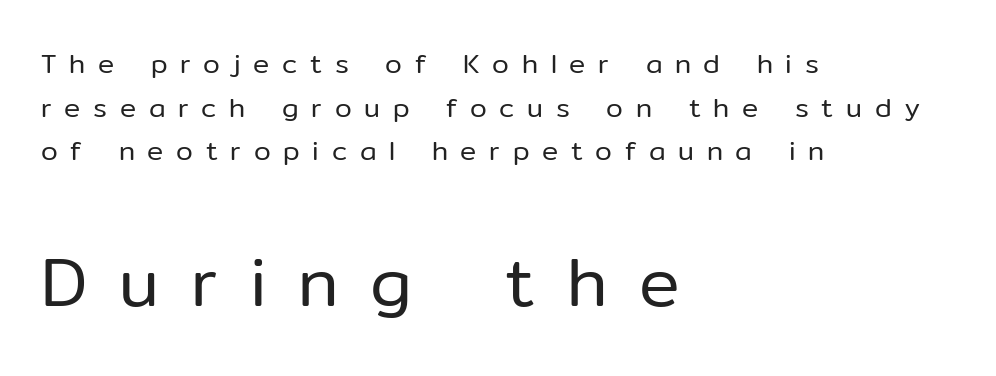
The image shows 68 px regular-weight sans-serif type, upright; set left-aligned, normal line spacing (1.62x), unusually wide letter spacing (+0.47 em), not underlined; the second (bottom) block is 2.52x larger; low stroke contrast and a medium x-height.
